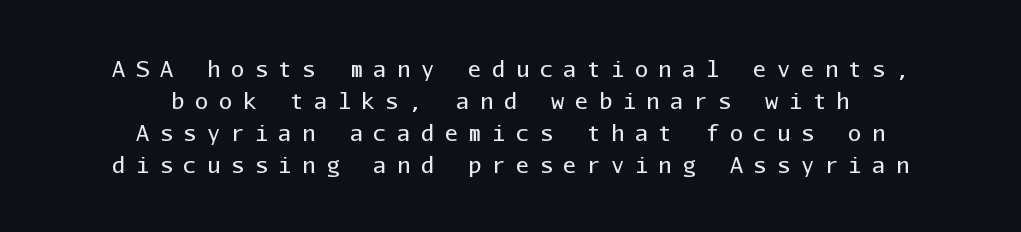
The image shows 22 px text type, upright; set centered, normal line spacing (1.45x), unusually wide letter spacing (+0.48 em), not underlined.
